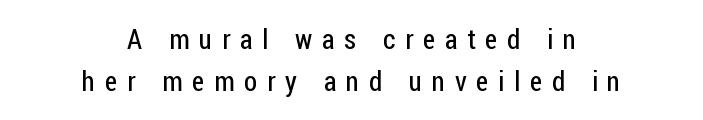
The foot of each line stays bare and open. Posture: straight, roman, zero tilt. A quiet, ordinary-to-light weight characterises the typeface. The paragraph shown floats in the horizontal middle.
